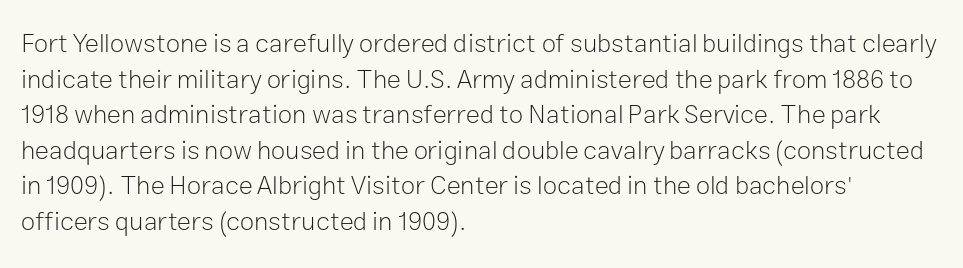
{"italic": "no", "bold": "no", "underline": "no", "align": "left", "line_spacing": "normal", "line_spacing_ratio": 1.37, "letter_spacing": "normal", "letter_spacing_em": 0.0, "glyph_px": 26}
